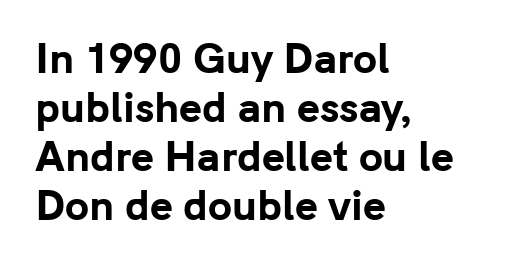
Q: Is the text bold? A: Yes.
Q: Is the text italic (slanted)? A: No, it is upright.
Q: Is the typeface a serif or a sans-serif typeface? A: Sans-serif.
Q: Is the text underlined? A: No.
Q: How is the paragraph aligned? A: Left-aligned.
Q: Is the spacing between letters normal or unusually wide? A: Normal.
Q: Is the spacing between lines tight, normal or loose? A: Normal.
Q: Width (condensed, normal, or wide)? A: Normal.
Q: Stroke contrast? A: Low.
Q: x-height? A: Medium.
Q: Monospaced? A: No.
